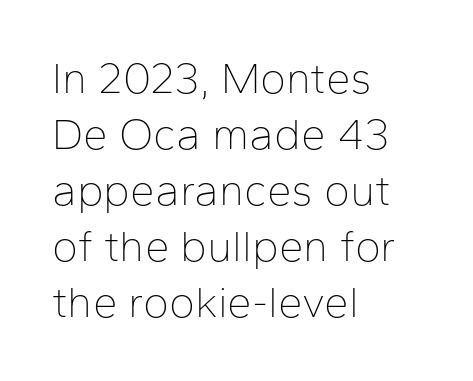
Q: Is the text bold? A: No.
Q: Is the text italic (slanted)? A: No, it is upright.
Q: Is the typeface a serif or a sans-serif typeface? A: Sans-serif.
Q: Is the text underlined? A: No.
Q: How is the paragraph aligned? A: Left-aligned.
Q: Is the spacing between letters normal or unusually wide? A: Normal.
Q: Is the spacing between lines tight, normal or loose? A: Normal.
Q: Width (condensed, normal, or wide)? A: Normal.
Q: Stroke contrast? A: Low.
Q: x-height? A: Medium.
Q: Monospaced? A: No.
